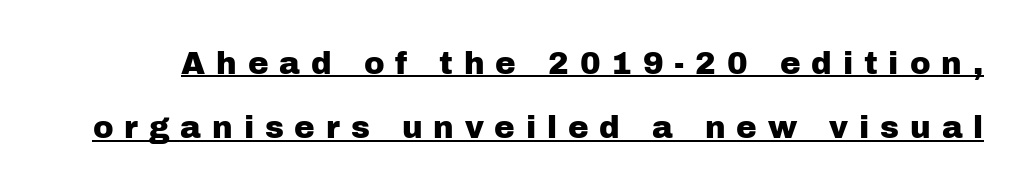
Q: Is the text italic (slanted)? A: No, it is upright.
Q: Is the typeface a serif or a sans-serif typeface? A: Sans-serif.
Q: Is the text underlined? A: Yes.
Q: Is the spacing between letters normal or unusually wide? A: Unusually wide.
Q: Is the spacing between lines tight, normal or loose? A: Loose.
Q: Width (condensed, normal, or wide)? A: Normal.
Q: Stroke contrast? A: Low.
Q: x-height? A: Medium.
Q: Monospaced? A: No.
